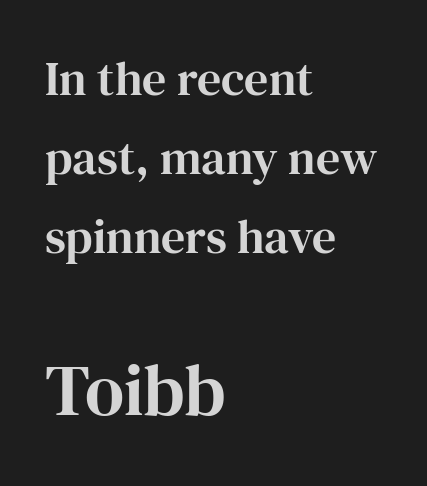
The image shows 72 px serif type, upright; set left-aligned, normal line spacing (1.65x), normal letter spacing, not underlined; the second (bottom) block is 1.5x larger; high stroke contrast and a medium x-height.
